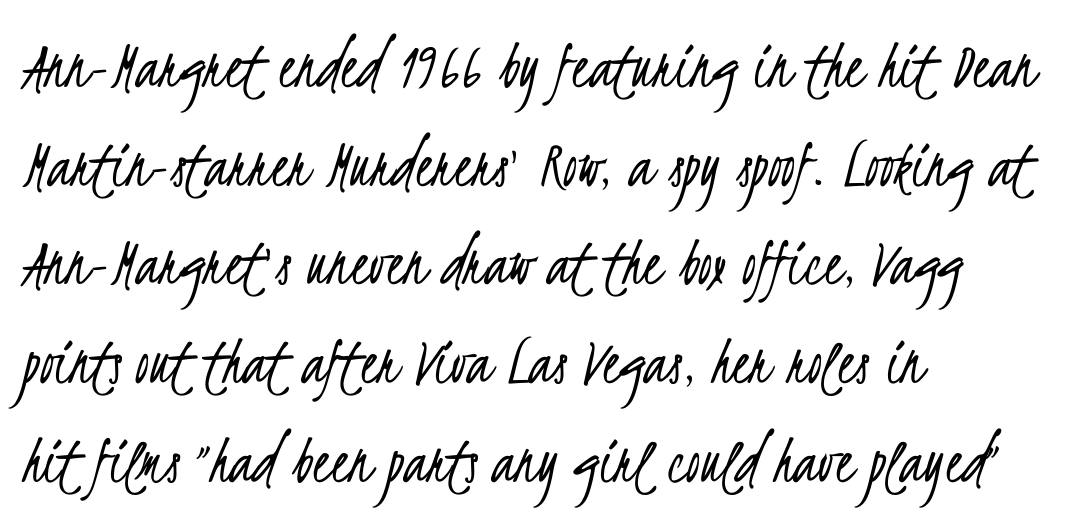
{"serif": "no", "bold": "no", "weight": "light", "width": "condensed", "stroke_contrast": "low", "x_height": "small", "monospaced": "no", "underline": "no", "align": "left", "line_spacing": "normal", "line_spacing_ratio": 1.41, "letter_spacing": "normal", "letter_spacing_em": 0.0, "glyph_px": 70}
